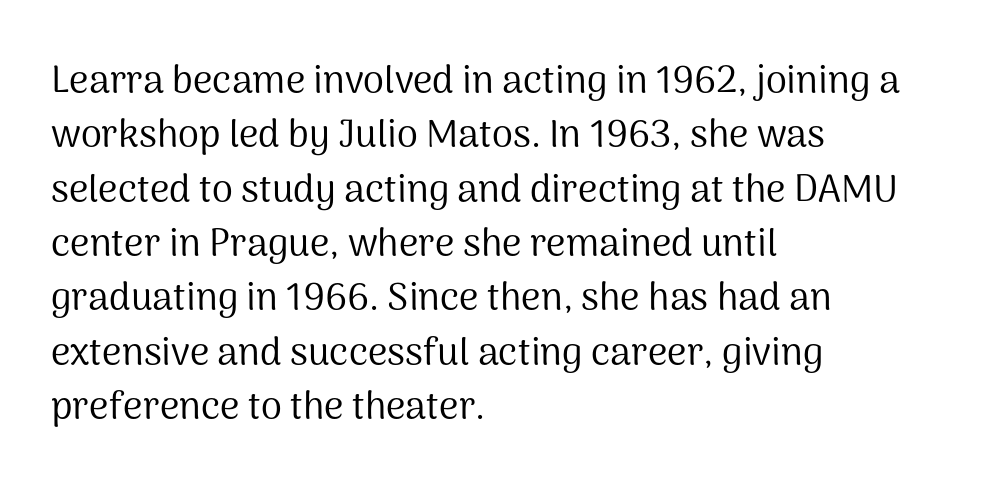
The image shows 38 px regular-weight sans-serif type, upright; set left-aligned, normal line spacing (1.43x), normal letter spacing, not underlined; medium stroke contrast and a medium x-height.
